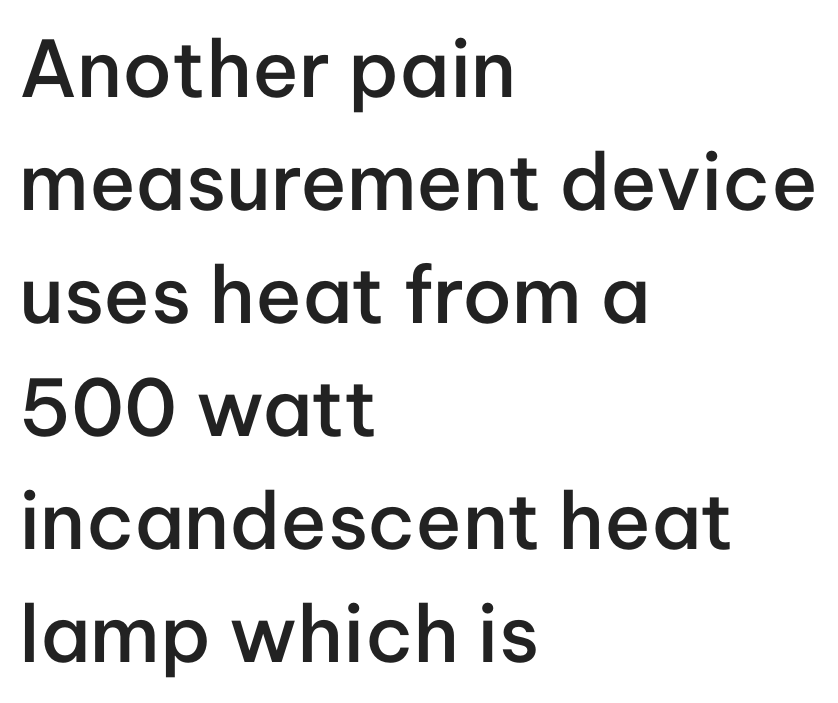
{"serif": "no", "italic": "no", "bold": "semi", "weight": "semibold", "width": "normal", "stroke_contrast": "low", "x_height": "medium", "monospaced": "no", "underline": "no", "align": "left", "line_spacing": "normal", "line_spacing_ratio": 1.45, "letter_spacing": "normal", "letter_spacing_em": 0.0, "glyph_px": 78}
